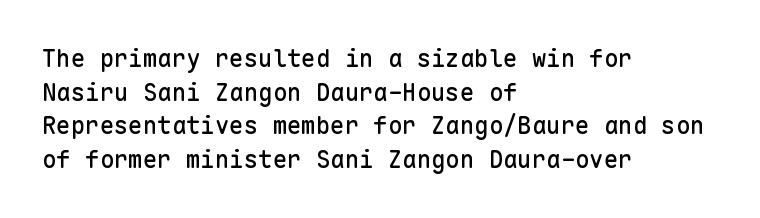
Leading matches the norm, producing a regular column. Every stem runs plumb, perpendicular to the baseline. Underline: absent. In CSS terms this would be text-align: left. Here the glyphs are tracked normally, forming tight word shapes.
